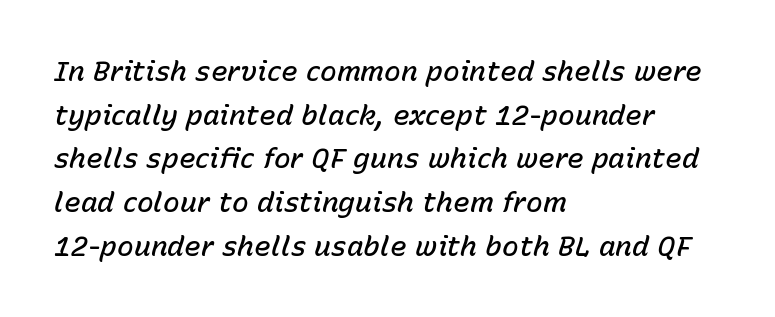
Regarding leading, the lines here are spaced in the standard way. The area under the type is left untouched. Tall strokes in this sample are angled rather than plumb. Honestly, the letter spacing is just normal — you wouldn't notice it. Looks like regular typesetting: each glyph gets only the width it needs.
